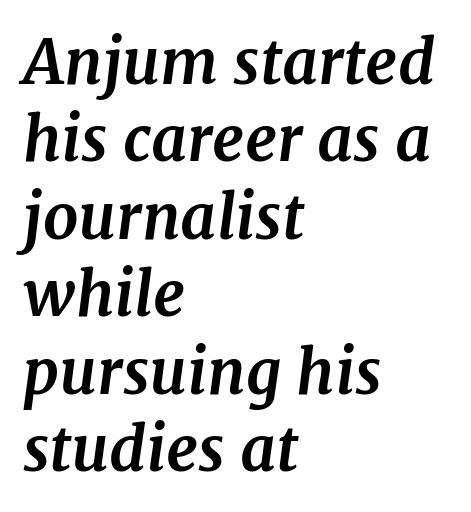
This sample is left-justified, so line endings fall wherever the words run out. Compared with typical body copy, the letter spacing here is the same. Leading: standard. Words float on clear page, feet unadorned. The sample has been set heavy, in full bold.
